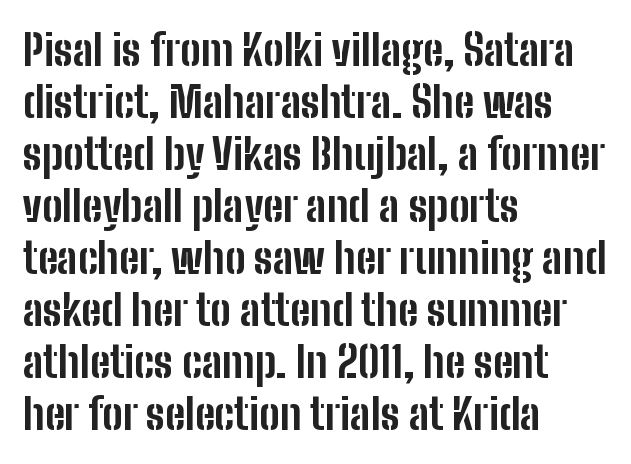
Decoration check: the copy has no underline. This is roman type, the default non-slanted kind. Which margin do the lines hug? The left one — the right edge is uneven. The font is running at its bold setting. Is this a fixed-width face? No — the glyphs have proportional, varying widths.
